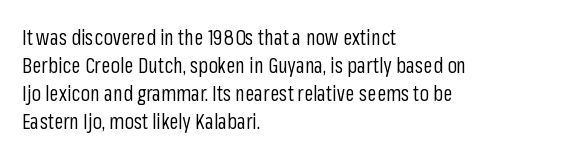
Q: Is the text bold? A: No.
Q: Is the text italic (slanted)? A: No, it is upright.
Q: Is the text underlined? A: No.
Q: How is the paragraph aligned? A: Left-aligned.
Q: Is the spacing between letters normal or unusually wide? A: Normal.
Q: Is the spacing between lines tight, normal or loose? A: Normal.
